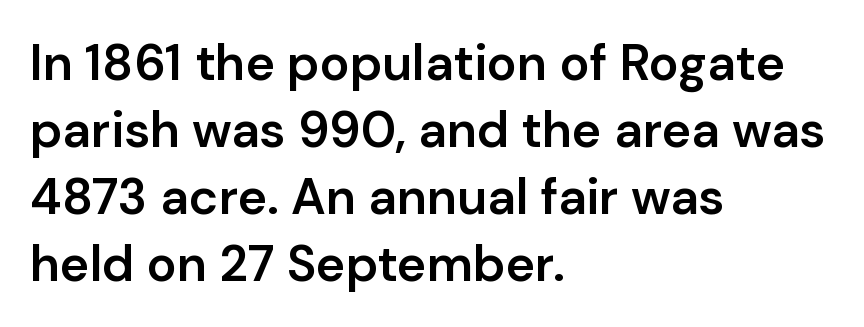
{"serif": "no", "italic": "no", "bold": "semi", "weight": "semibold", "width": "normal", "stroke_contrast": "low", "x_height": "medium", "monospaced": "no", "underline": "no", "align": "left", "line_spacing": "normal", "line_spacing_ratio": 1.34, "letter_spacing": "normal", "letter_spacing_em": 0.0, "glyph_px": 50}
